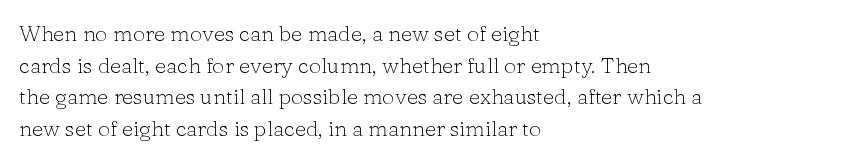
Q: Is the text bold? A: No.
Q: Is the text italic (slanted)? A: No, it is upright.
Q: Is the text underlined? A: No.
Q: How is the paragraph aligned? A: Left-aligned.
Q: Is the spacing between letters normal or unusually wide? A: Normal.
Q: Is the spacing between lines tight, normal or loose? A: Normal.
